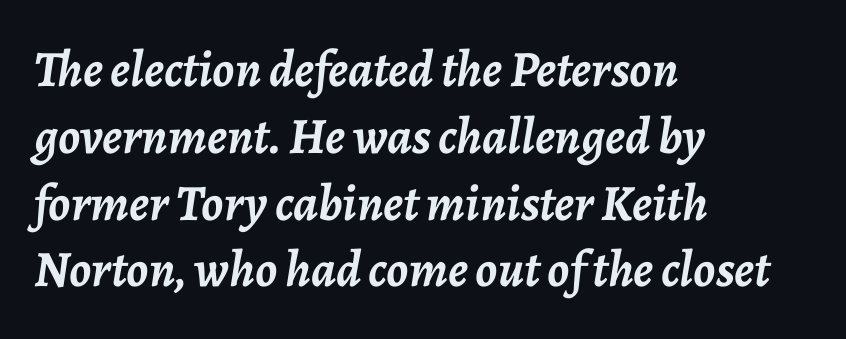
Q: Is the text bold? A: Yes.
Q: Is the text italic (slanted)? A: Yes, it leans right by about 7 degrees.
Q: Is the text underlined? A: No.
Q: How is the paragraph aligned? A: Left-aligned.
Q: Is the spacing between letters normal or unusually wide? A: Normal.
Q: Is the spacing between lines tight, normal or loose? A: Normal.
Q: Width (condensed, normal, or wide)? A: Normal.
Q: Stroke contrast? A: Low.
Q: x-height? A: Medium.
Q: Monospaced? A: No.
